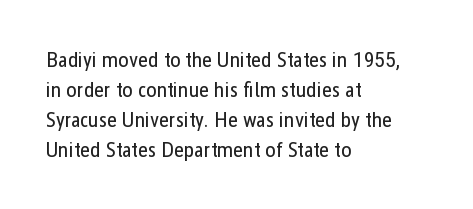
Q: Is the text bold? A: No.
Q: Is the text italic (slanted)? A: No, it is upright.
Q: Is the text underlined? A: No.
Q: How is the paragraph aligned? A: Left-aligned.
Q: Is the spacing between letters normal or unusually wide? A: Normal.
Q: Is the spacing between lines tight, normal or loose? A: Normal.
